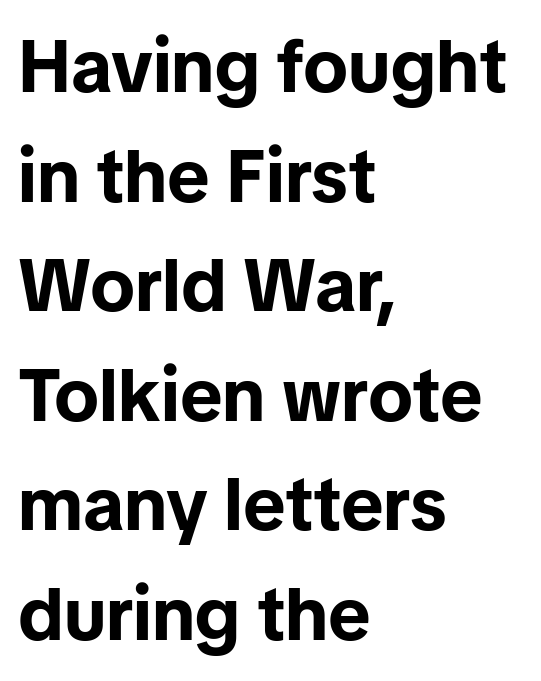
The image shows 74 px bold sans-serif type, upright; set left-aligned, normal line spacing (1.48x), normal letter spacing, not underlined; low stroke contrast and a medium x-height.
